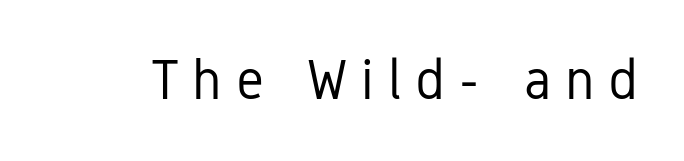
Q: Is the text bold? A: No.
Q: Is the text italic (slanted)? A: No, it is upright.
Q: Is the typeface a serif or a sans-serif typeface? A: Sans-serif.
Q: Is the text underlined? A: No.
Q: Is the spacing between letters normal or unusually wide? A: Unusually wide.
Q: Width (condensed, normal, or wide)? A: Condensed.
Q: Stroke contrast? A: Low.
Q: x-height? A: Medium.
Q: Monospaced? A: No.
